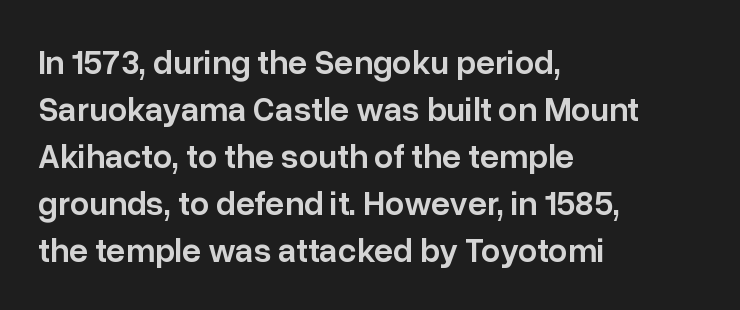
The passage shown is semibold, sitting just below true bold. The type is set solid horizontally, with unmodified tracking. Quick note: underline off. Posture: straight, roman, zero tilt. The face used here is a sans, in the tradition of grotesques and geometrics.
